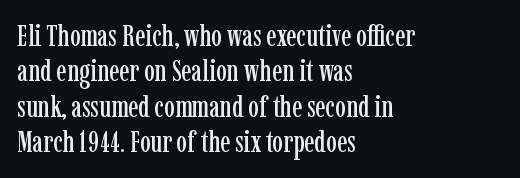
The passage is arranged the way most books set body copy — flush left. The letters advance in unequal steps, a hallmark of proportional type. The type is set solid horizontally, with unmodified tracking. This rendering employs a face with finishing strokes, i.e., a serif.
